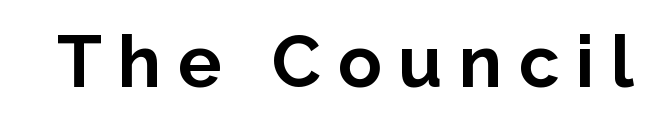
{"serif": "no", "italic": "no", "bold": "yes", "weight": "bold", "width": "normal", "stroke_contrast": "low", "x_height": "medium", "monospaced": "no", "underline": "no", "letter_spacing": "wide", "letter_spacing_em": 0.23, "glyph_px": 72}
